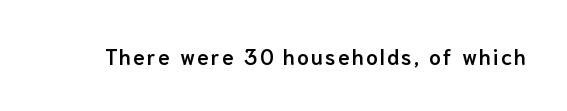
{"italic": "no", "bold": "semi", "underline": "no", "glyph_px": 21}
